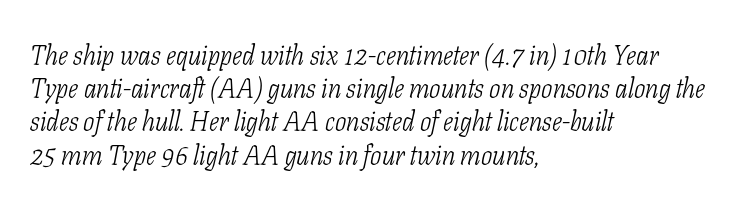
The image shows 27 px text type, italic (leaning right); set left-aligned, line spacing 1.23x, normal letter spacing, not underlined.
